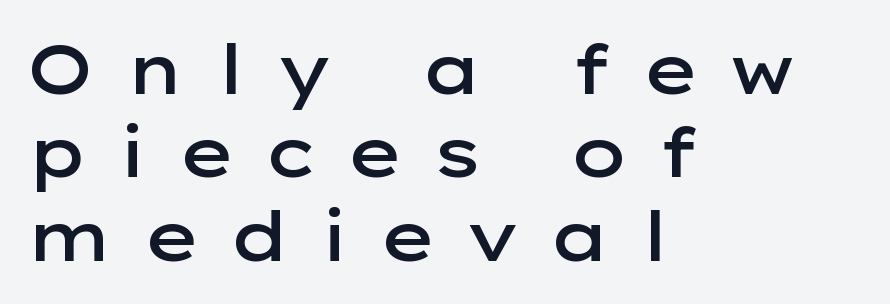
Horizontal alignment here is leftward, the default for most running prose. This sample uses a sans-serif face. Is there any slant? The stems are plumb. Loose tracking; the words dissolve into strings of separated letters.
